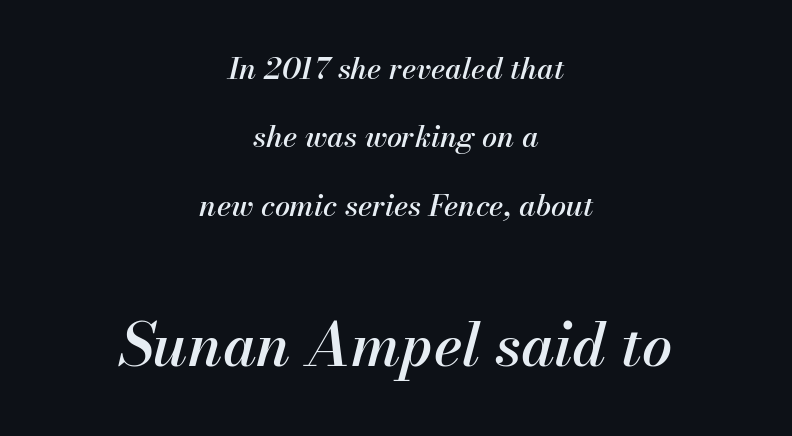
Words float on clear page, feet unadorned. Small over large — that's the arrangement of the two blocks here. Tracking value appears to be zero — textbook default spacing. You can tell it's italic because the verticals aren't actually vertical. This rendering uses center alignment, leaving both contours irregular but symmetric. Vertically, the passage feels expansive, rows floating well apart.
